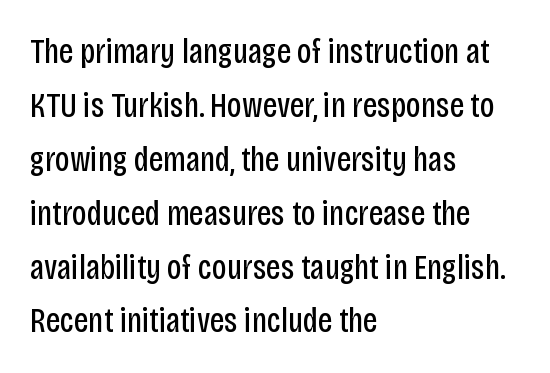
The image shows 35 px regular-weight, condensed sans-serif type, upright; set left-aligned, normal line spacing (1.54x), normal letter spacing, not underlined; low stroke contrast and a large x-height.
